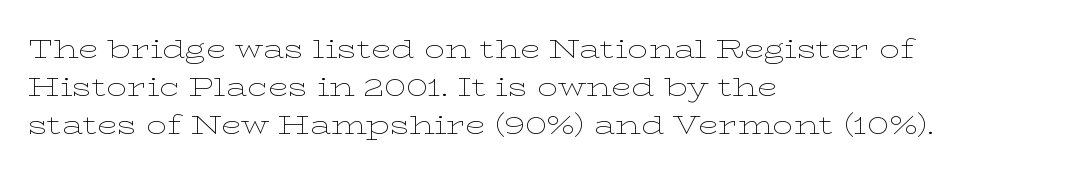
{"italic": "no", "bold": "no", "underline": "no", "align": "left", "line_spacing": "normal", "line_spacing_ratio": 1.46, "letter_spacing": "normal", "letter_spacing_em": 0.0, "glyph_px": 26}
